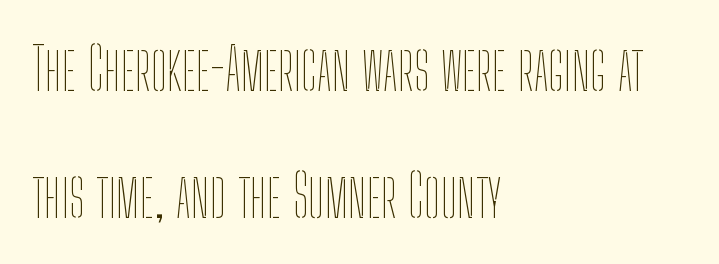
Q: Is the text bold? A: No.
Q: Is the text italic (slanted)? A: No, it is upright.
Q: Is the text underlined? A: No.
Q: How is the paragraph aligned? A: Left-aligned.
Q: Is the spacing between letters normal or unusually wide? A: Normal.
Q: Is the spacing between lines tight, normal or loose? A: Loose.
Q: Width (condensed, normal, or wide)? A: Condensed.
Q: Stroke contrast? A: Low.
Q: x-height? A: Medium.
Q: Monospaced? A: No.
